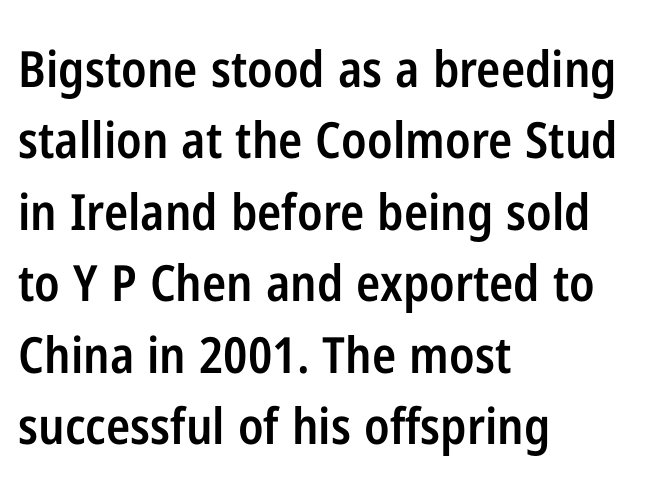
The passage shown is not underscored anywhere. Visually the block forms a straight wall on the left and a jagged coastline on the right. Do the letters lean? They stand straight. The letters advance in unequal steps, a hallmark of proportional type.
